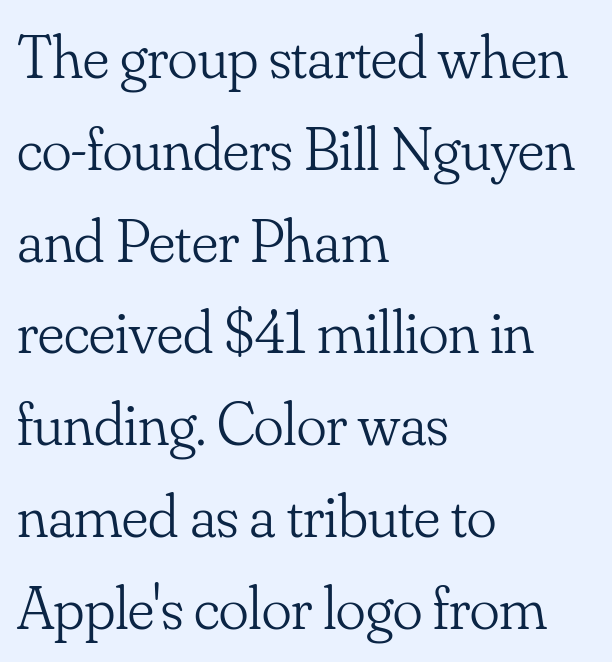
{"serif": "yes", "italic": "no", "bold": "no", "weight": "light", "width": "normal", "stroke_contrast": "low", "x_height": "small", "monospaced": "no", "underline": "no", "align": "left", "line_spacing": "normal", "line_spacing_ratio": 1.48, "letter_spacing": "normal", "letter_spacing_em": 0.0, "glyph_px": 62}
